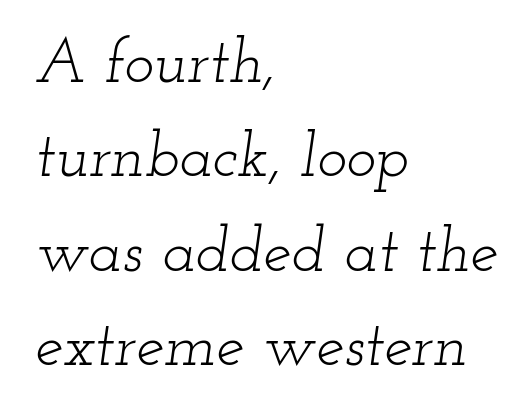
Q: Is the text bold? A: No.
Q: Is the text italic (slanted)? A: Yes, it leans right by about 12 degrees.
Q: Is the typeface a serif or a sans-serif typeface? A: Serif.
Q: Is the text underlined? A: No.
Q: How is the paragraph aligned? A: Left-aligned.
Q: Is the spacing between letters normal or unusually wide? A: Normal.
Q: Is the spacing between lines tight, normal or loose? A: Normal.
Q: Width (condensed, normal, or wide)? A: Wide.
Q: Stroke contrast? A: Low.
Q: x-height? A: Small.
Q: Monospaced? A: No.
